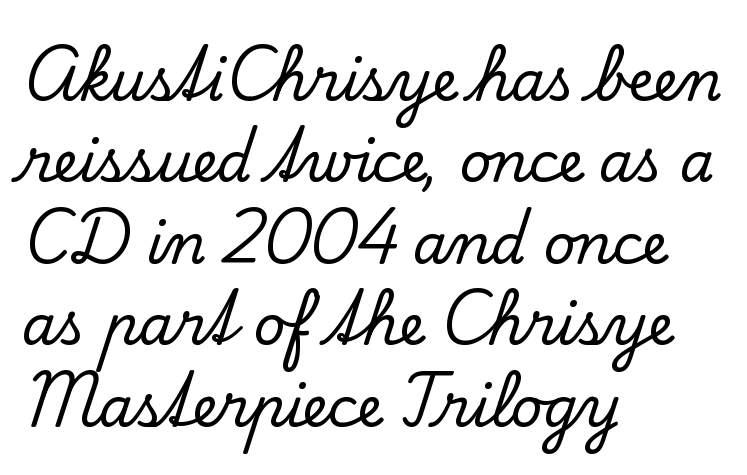
The compositor pushed each line to the left boundary. How are the letters spaced? Ordinarily, with no added tracking. This sample uses a serif face.
